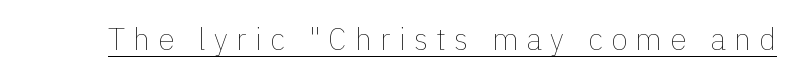
The face used here is proportionally spaced, like ordinary book or web type. Compared with undecorated copy, this sample adds a rule below the words. The letters stand straight up with perfectly vertical stems. Stem width sits at or under what a default text font uses. The type is letterspaced generously, with wide tracking.
